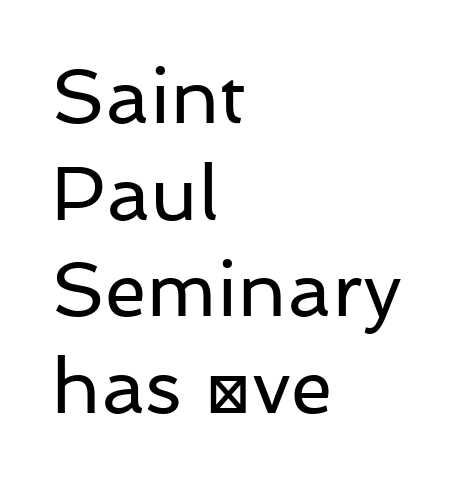
Observe the absence of serifs on each vertical stroke in this sample. The passage shown is typed in a proportional face where columns would drift. A typesetter would call this leading conventional body-copy spacing. This rendering features lettering with no underline. All the whitespace from short lines collects on the right.
